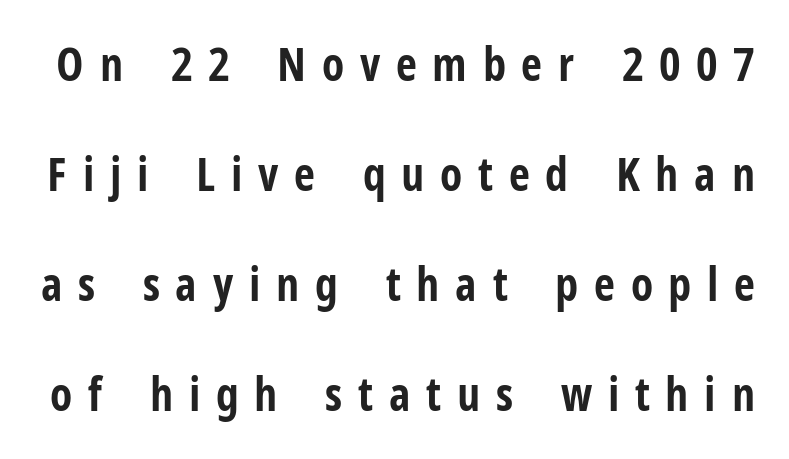
The image shows 46 px bold, condensed sans-serif type, upright; set loose line spacing (2.39x), unusually wide letter spacing (+0.34 em), not underlined; low stroke contrast and a medium x-height.
